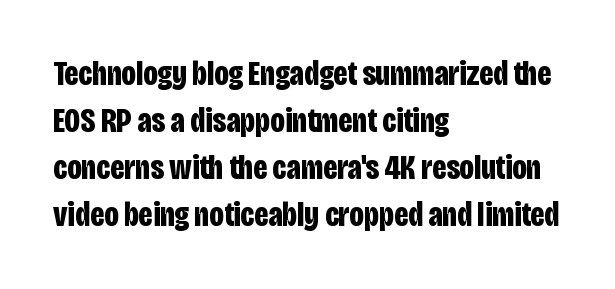
Serifs: no, the terminals of the letterforms are clean. Normally led — the rows are evenly, conventionally spaced. How are the letters spaced? Ordinarily, with no added tracking. These lines are set flush left with a ragged right edge.
